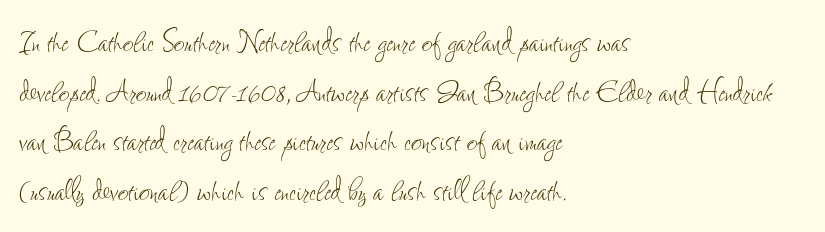
Q: Is the text bold? A: No.
Q: Is the text italic (slanted)? A: Yes.
Q: Is the text underlined? A: No.
Q: How is the paragraph aligned? A: Left-aligned.
Q: Is the spacing between letters normal or unusually wide? A: Normal.
Q: Is the spacing between lines tight, normal or loose? A: Normal.
Q: Width (condensed, normal, or wide)? A: Condensed.
Q: Stroke contrast? A: Low.
Q: x-height? A: Small.
Q: Monospaced? A: No.
